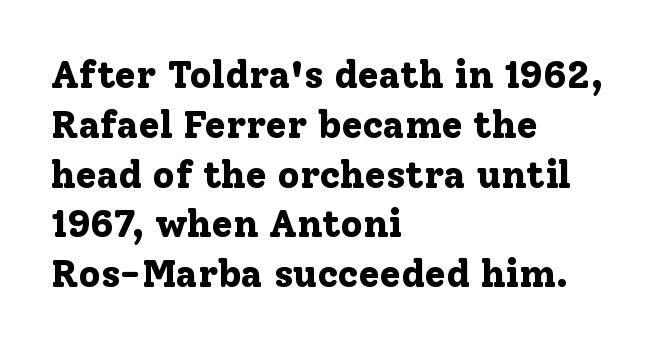
The image shows 38 px bold serif type, upright; set left-aligned, normal line spacing (1.31x), normal letter spacing, not underlined; low stroke contrast and a medium x-height.
